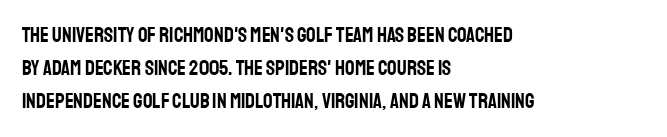
Q: Is the text italic (slanted)? A: No, it is upright.
Q: Is the text underlined? A: No.
Q: How is the paragraph aligned? A: Left-aligned.
Q: Is the spacing between letters normal or unusually wide? A: Normal.
Q: Is the spacing between lines tight, normal or loose? A: Normal.
